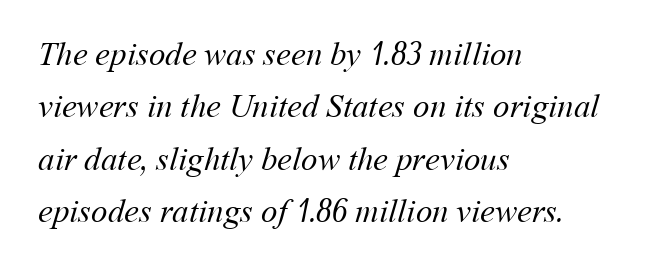
Letters have the restrained weight of plain body copy at most. This sample has the flowing, uneven cadence of proportional lettering. Teacher's note: observe the even left margin — that is flush-left alignment. Regular leading.
